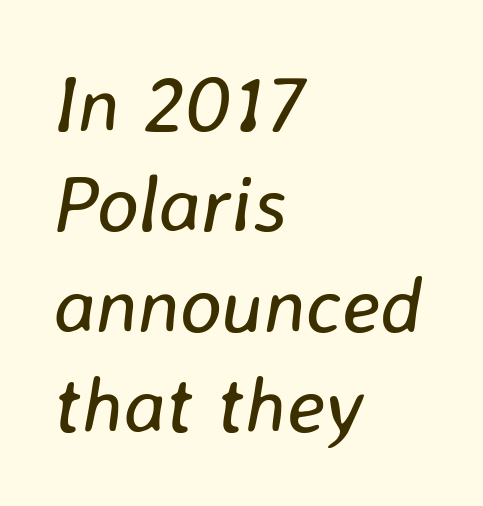
Nothing heavy about these letters — not bold at all. Only glyphs here, with clear space below each row. Slanted lettering throughout. Here the designer chose a conventional face with non-uniform glyph widths.
